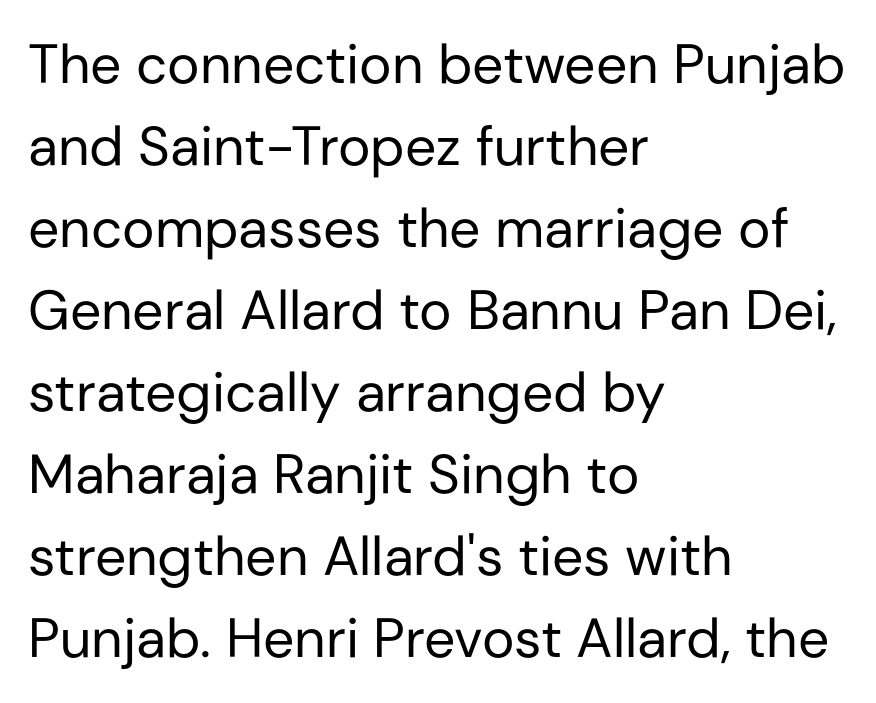
The rendering uses natural spacing where letterforms have individual widths. Check under the words: just untouched page. Compared with typical body copy, the letter spacing here is the same. Examine the stroke ends and you'll find no serifs. The space between consecutive lines is moderate. The setting favours the left margin, as ordinary paragraphs usually do.
